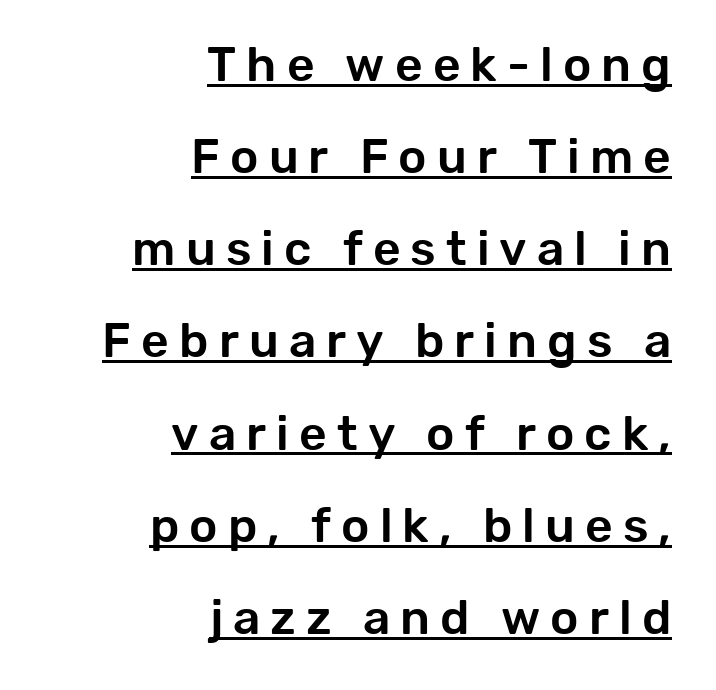
{"serif": "no", "italic": "no", "width": "normal", "stroke_contrast": "low", "x_height": "medium", "monospaced": "no", "underline": "yes", "align": "right", "line_spacing": "loose", "line_spacing_ratio": 1.92, "letter_spacing": "wide", "letter_spacing_em": 0.21, "glyph_px": 48}
